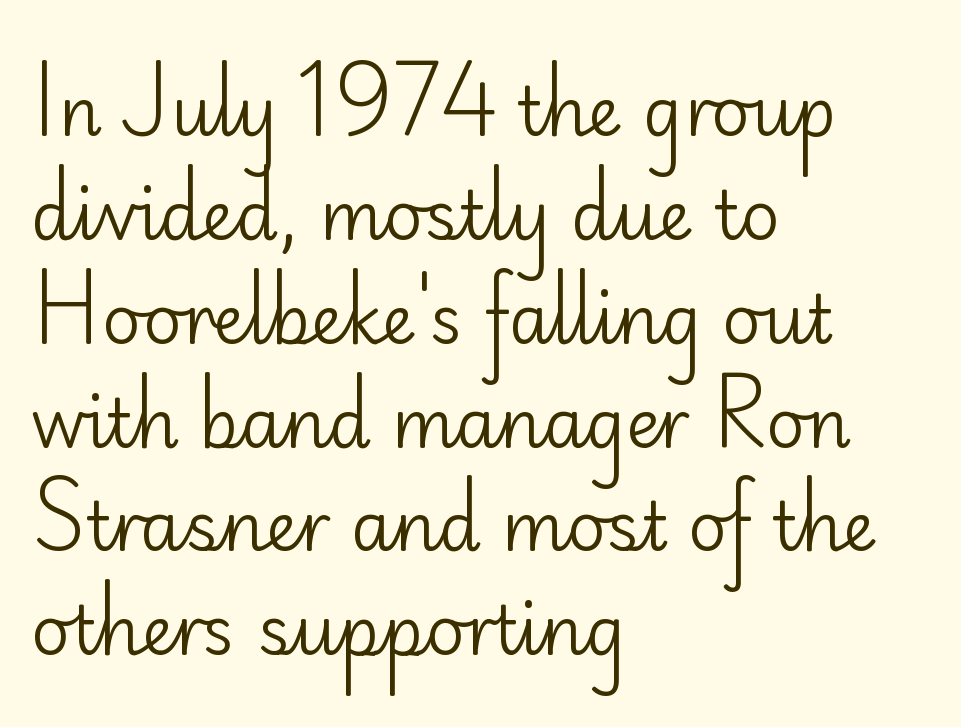
{"serif": "no", "italic": "no", "bold": "no", "weight": "regular", "width": "normal", "stroke_contrast": "low", "x_height": "small", "monospaced": "no", "underline": "no", "align": "left", "line_spacing": "normal", "line_spacing_ratio": 1.55, "letter_spacing": "normal", "letter_spacing_em": 0.0, "glyph_px": 67}
